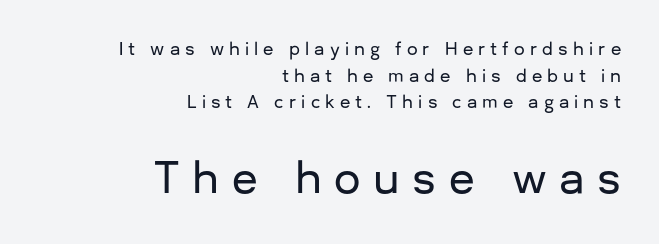
The image shows 42 px sans-serif type, upright; set right-aligned, normal line spacing (1.57x), unusually wide letter spacing (+0.3 em), not underlined; the second (bottom) block is 2.47x larger; low stroke contrast and a medium x-height.
